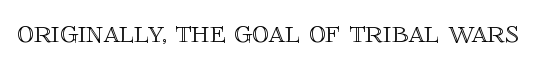
{"italic": "no", "width": "normal", "x_height": "large", "monospaced": "no", "underline": "no", "letter_spacing": "normal", "letter_spacing_em": 0.0, "glyph_px": 33}
